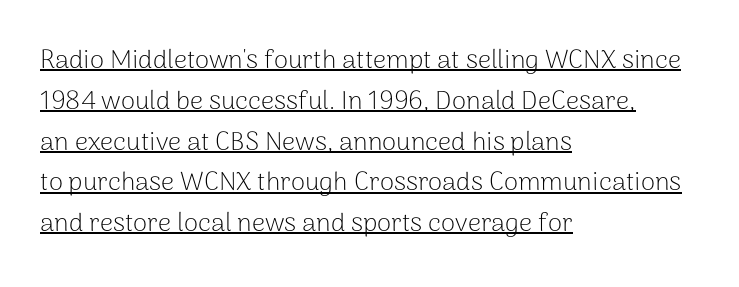
The lettering stays uniformly vertical, giving the passage a roman look. In designer terms, the underline attribute is active on this setting. Unbolded letterforms with no extra heft. If you drew a ruler down the left edge, every line would touch it. The passage shown stacks its lines at a standard gap. Tracking value appears to be zero — textbook default spacing.
